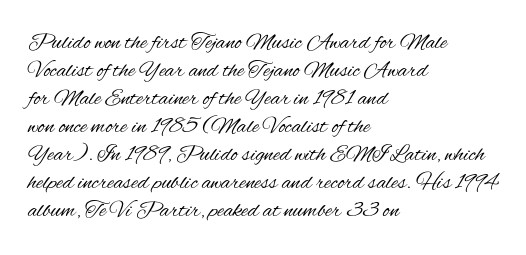
The image shows 23 px text type; set left-aligned, line spacing 1.22x, normal letter spacing, not underlined.
